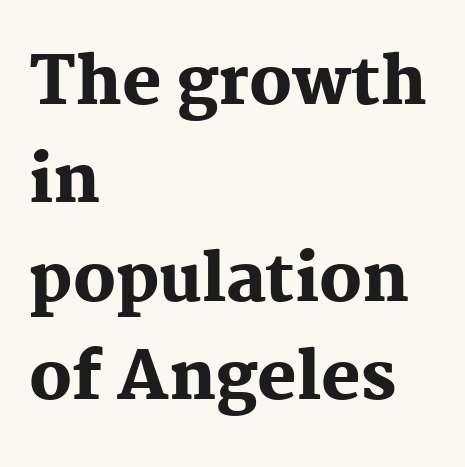
The image shows 66 px heavy serif type, upright; set left-aligned, normal line spacing (1.49x), normal letter spacing, not underlined; medium stroke contrast and a medium x-height.
